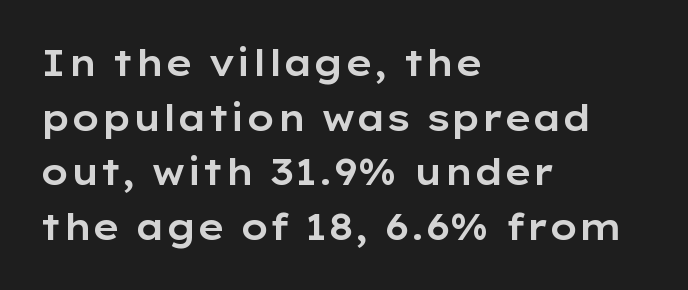
Q: Is the text italic (slanted)? A: No, it is upright.
Q: Is the typeface a serif or a sans-serif typeface? A: Sans-serif.
Q: Is the text underlined? A: No.
Q: How is the paragraph aligned? A: Left-aligned.
Q: Is the spacing between letters normal or unusually wide? A: Normal.
Q: Is the spacing between lines tight, normal or loose? A: Normal.
Q: Width (condensed, normal, or wide)? A: Wide.
Q: Stroke contrast? A: Low.
Q: x-height? A: Medium.
Q: Monospaced? A: No.
